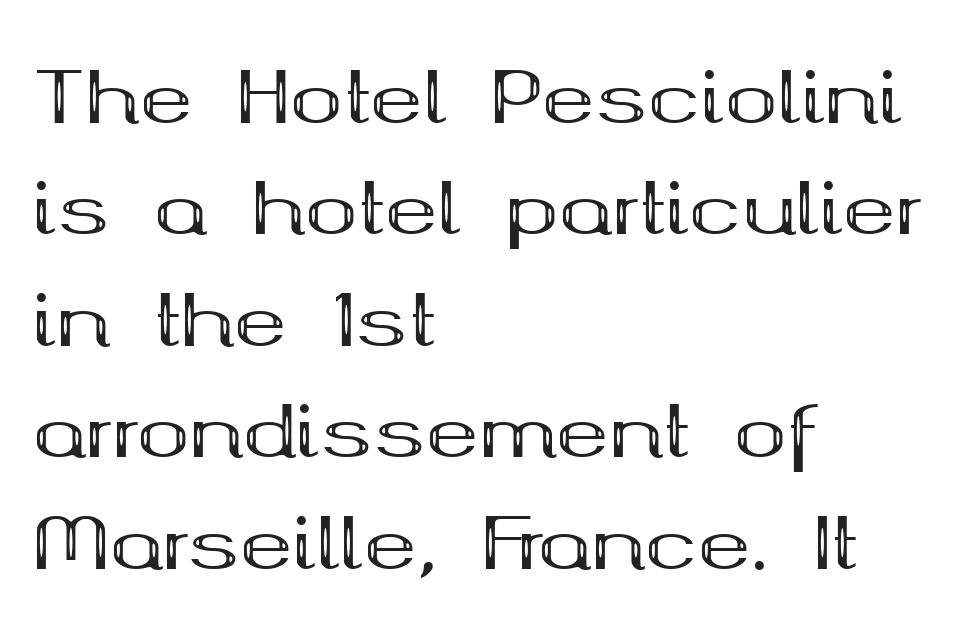
The image shows 71 px bold, wide serif type, upright; set left-aligned, normal line spacing (1.57x), normal letter spacing, not underlined; medium stroke contrast and a medium x-height.
